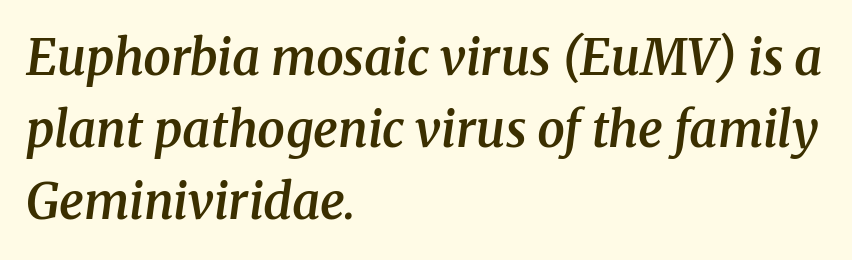
Q: Is the text bold? A: Semi-bold.
Q: Is the text italic (slanted)? A: Yes, it leans right by about 8 degrees.
Q: Is the typeface a serif or a sans-serif typeface? A: Serif.
Q: Is the text underlined? A: No.
Q: How is the paragraph aligned? A: Left-aligned.
Q: Is the spacing between letters normal or unusually wide? A: Normal.
Q: Is the spacing between lines tight, normal or loose? A: Normal.
Q: Width (condensed, normal, or wide)? A: Normal.
Q: Stroke contrast? A: Medium.
Q: x-height? A: Medium.
Q: Monospaced? A: No.
